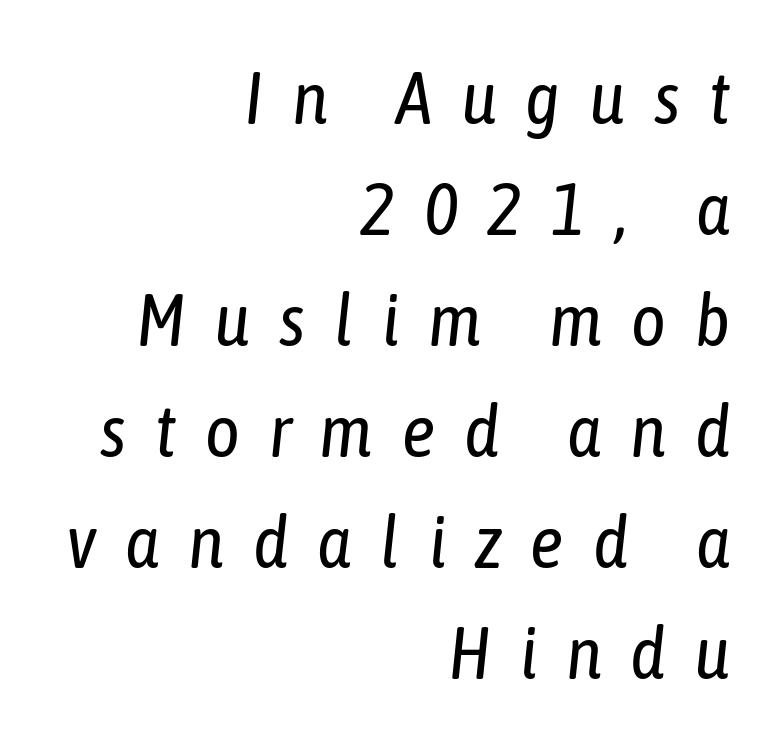
{"italic": "yes", "lean": "right", "slant_degrees": 6, "bold": "no", "weight": "regular", "width": "condensed", "stroke_contrast": "low", "x_height": "medium", "monospaced": "no", "underline": "no", "align": "right", "line_spacing": "normal", "line_spacing_ratio": 1.5, "letter_spacing": "wide", "letter_spacing_em": 0.39, "glyph_px": 74}
